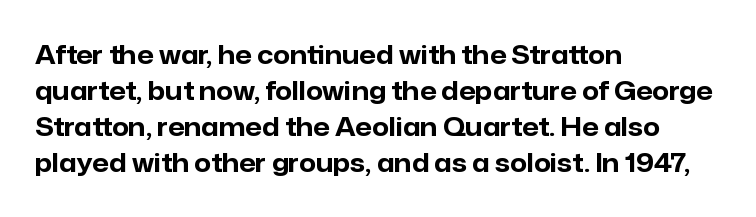
The image shows 26 px bold type, upright; set left-aligned, normal line spacing (1.39x), normal letter spacing, not underlined.
